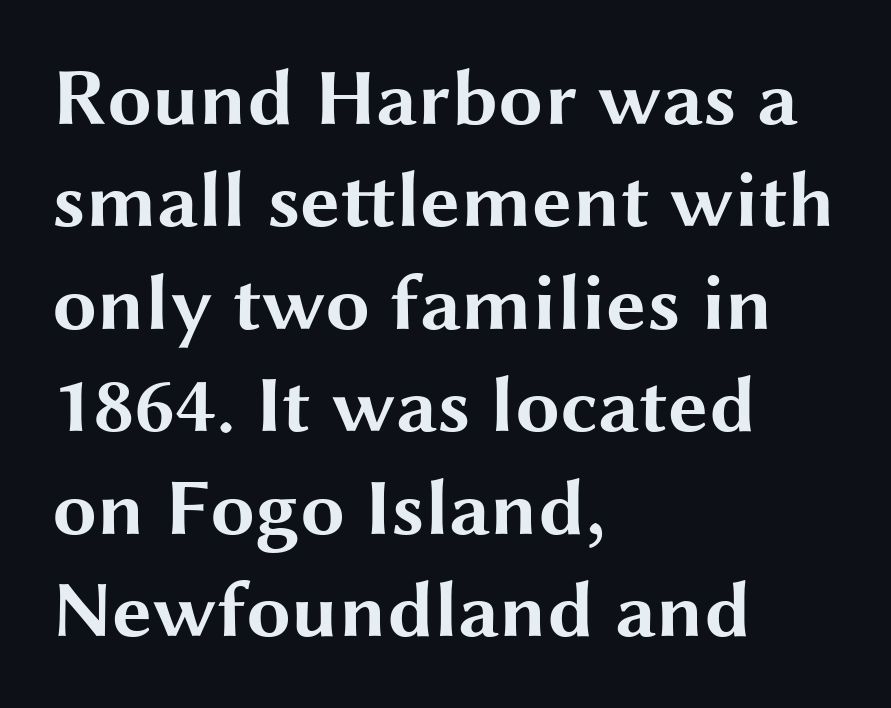
Q: Is the text bold? A: Yes.
Q: Is the text italic (slanted)? A: No, it is upright.
Q: Is the typeface a serif or a sans-serif typeface? A: Sans-serif.
Q: Is the text underlined? A: No.
Q: How is the paragraph aligned? A: Left-aligned.
Q: Is the spacing between letters normal or unusually wide? A: Normal.
Q: Is the spacing between lines tight, normal or loose? A: Normal.
Q: Width (condensed, normal, or wide)? A: Wide.
Q: Stroke contrast? A: Medium.
Q: x-height? A: Medium.
Q: Monospaced? A: No.
